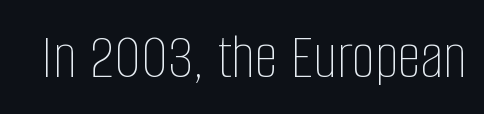
{"italic": "no", "bold": "no", "weight": "thin", "width": "condensed", "stroke_contrast": "low", "x_height": "large", "monospaced": "no", "underline": "no", "letter_spacing": "normal", "letter_spacing_em": 0.0, "glyph_px": 66}
